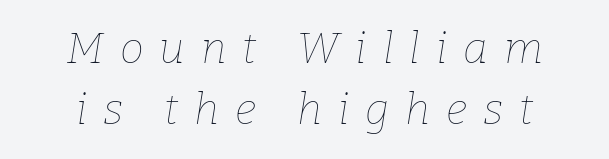
Q: Is the text bold? A: No.
Q: Is the text italic (slanted)? A: Yes, it leans right by about 9 degrees.
Q: Is the text underlined? A: No.
Q: How is the paragraph aligned? A: Centered.
Q: Is the spacing between letters normal or unusually wide? A: Unusually wide.
Q: Is the spacing between lines tight, normal or loose? A: Normal.
Q: Width (condensed, normal, or wide)? A: Normal.
Q: Stroke contrast? A: Low.
Q: x-height? A: Medium.
Q: Monospaced? A: No.
